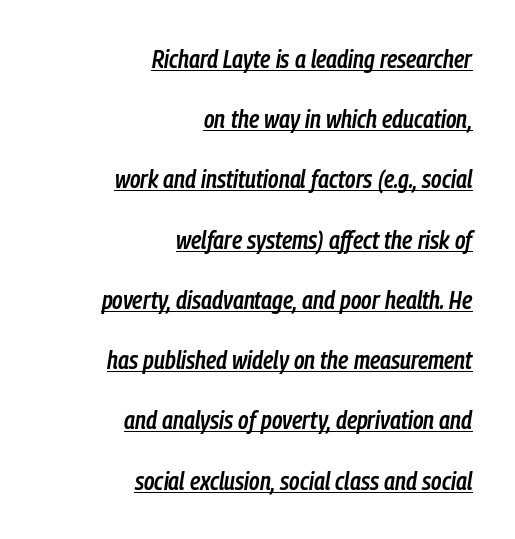
The image shows 25 px text type, italic (leaning right); set right-aligned, loose line spacing (2.41x), normal letter spacing, underlined.
